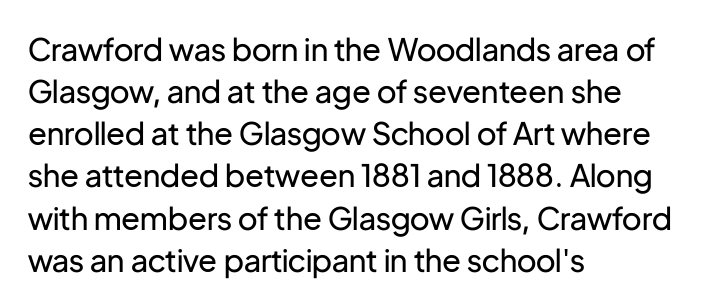
{"serif": "no", "italic": "no", "bold": "no", "weight": "regular", "width": "normal", "stroke_contrast": "low", "x_height": "medium", "monospaced": "no", "underline": "no", "align": "left", "line_spacing": "normal", "line_spacing_ratio": 1.36, "letter_spacing": "normal", "letter_spacing_em": 0.0, "glyph_px": 31}
